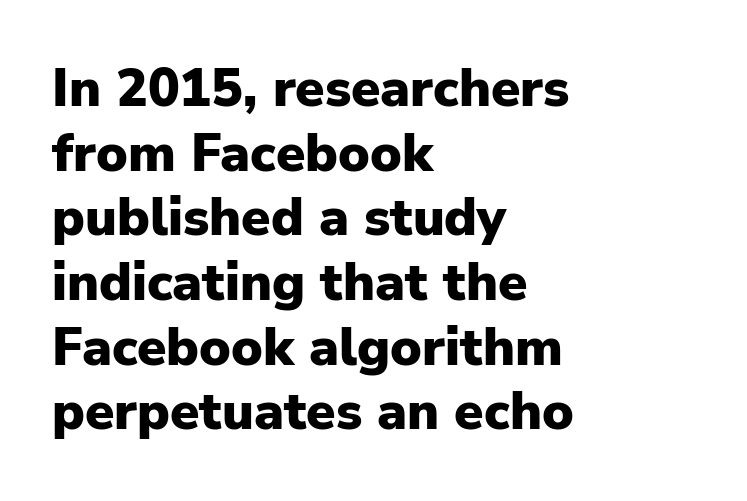
The area under the type is left untouched. The typesetting leans heavy: a genuine bold. Characters follow at the spacing the type designer built in. Is this a fixed-width face? No — the glyphs have proportional, varying widths.
